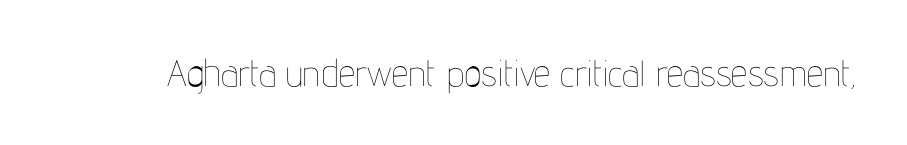
The face used here is proportionally spaced, like ordinary book or web type. Unlike italic type, these characters show no tilt at all. These lines keep a tight, regular rhythm from letter to letter. Only glyphs here, with clear space below each row.
